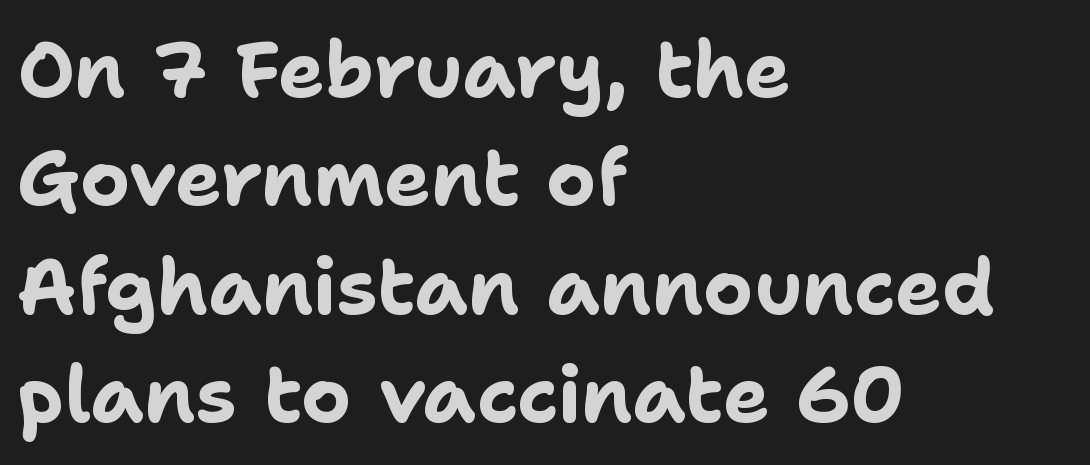
The image shows 78 px bold sans-serif type, upright; set left-aligned, normal line spacing (1.39x), normal letter spacing, not underlined; low stroke contrast and a medium x-height.
